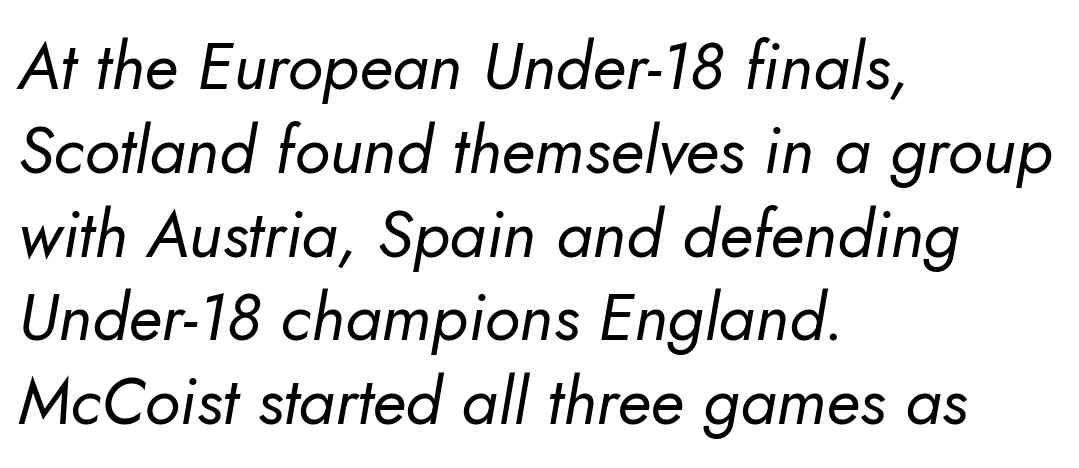
Is the type slanted? Yes — the strokes lean at a clear angle. Reading down the column, the eye jumps a familiar distance to each next line. Vertical stems look standard width or narrower in stroke. Is this a fixed-width face? No — the glyphs have proportional, varying widths.
